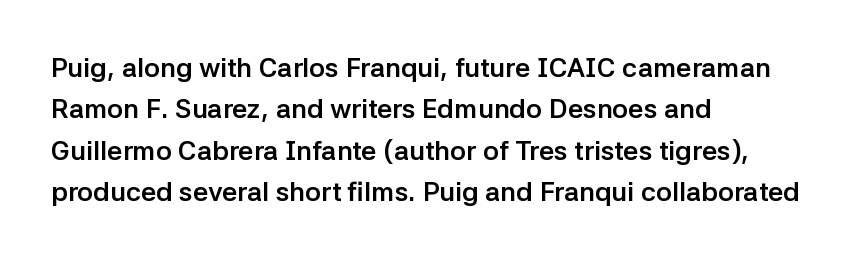
Q: Is the text bold? A: Yes.
Q: Is the text italic (slanted)? A: No, it is upright.
Q: Is the text underlined? A: No.
Q: How is the paragraph aligned? A: Left-aligned.
Q: Is the spacing between letters normal or unusually wide? A: Normal.
Q: Is the spacing between lines tight, normal or loose? A: Normal.
